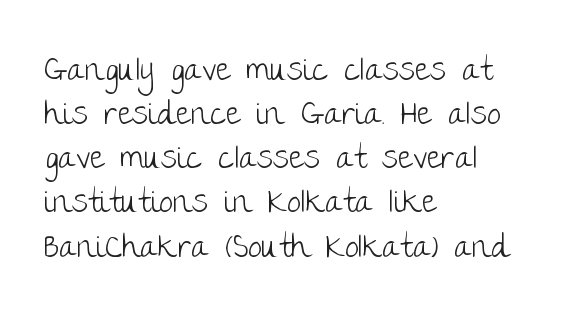
This rendering leaves character spacing at its baseline value. In CSS terms this would be text-align: left. Note the varied advance widths — an 'i' is clearly narrower than an 'm'. You can tell it's not italic because the verticals are truly vertical. Letterform terminals end flat and unadorned throughout the passage.
